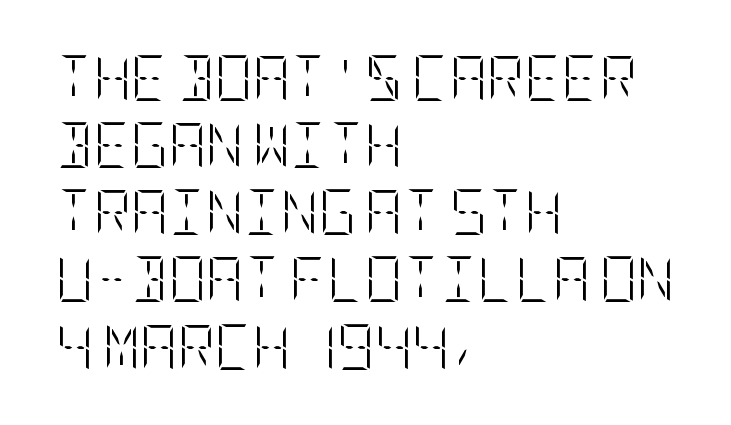
The image shows 46 px light, condensed type, upright; set left-aligned, normal line spacing (1.46x), normal letter spacing, not underlined; low stroke contrast and a large x-height.
